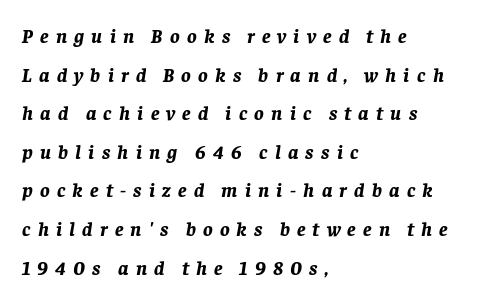
{"italic": "yes", "lean": "right", "slant_degrees": 8, "bold": "yes", "underline": "no", "align": "left", "line_spacing": "loose", "line_spacing_ratio": 1.93, "letter_spacing": "wide", "letter_spacing_em": 0.36, "glyph_px": 20}
